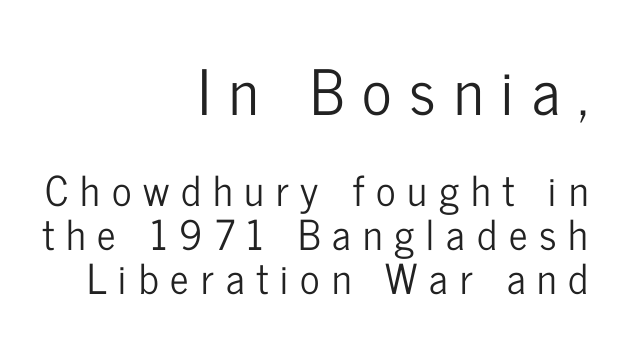
{"serif": "no", "italic": "no", "width": "condensed", "stroke_contrast": "low", "x_height": "medium", "monospaced": "no", "underline": "no", "align": "right", "line_spacing": "tight", "line_spacing_ratio": 1.07, "letter_spacing": "wide", "letter_spacing_em": 0.29, "larger_block": "first", "size_ratio": 1.51, "glyph_px": 62}
